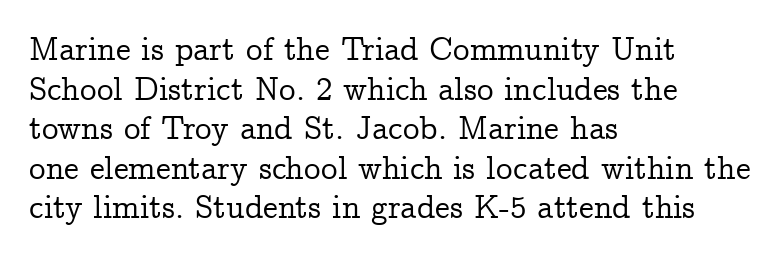
{"serif": "yes", "italic": "no", "width": "normal", "stroke_contrast": "low", "x_height": "medium", "monospaced": "no", "underline": "no", "align": "left", "line_spacing_ratio": 1.2, "letter_spacing": "normal", "letter_spacing_em": 0.0, "glyph_px": 33}
